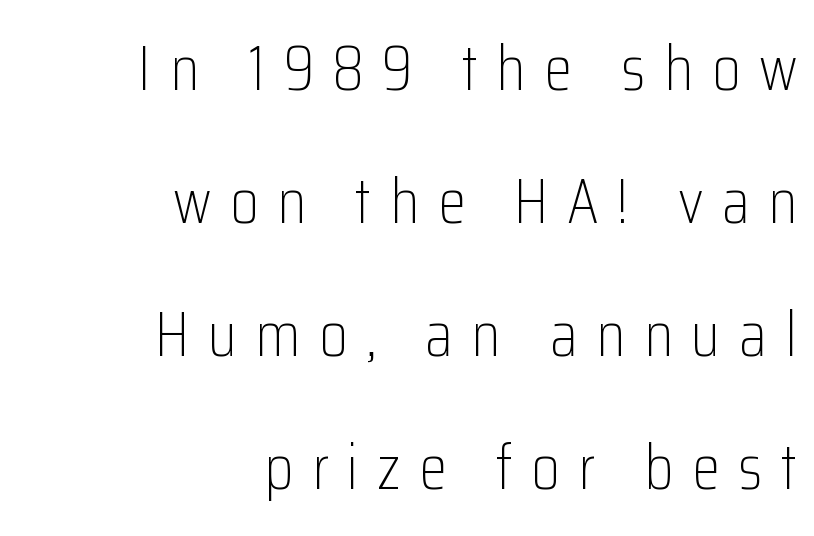
Q: Is the text bold? A: No.
Q: Is the text italic (slanted)? A: No, it is upright.
Q: Is the typeface a serif or a sans-serif typeface? A: Sans-serif.
Q: Is the text underlined? A: No.
Q: How is the paragraph aligned? A: Right-aligned.
Q: Is the spacing between letters normal or unusually wide? A: Unusually wide.
Q: Is the spacing between lines tight, normal or loose? A: Loose.
Q: Width (condensed, normal, or wide)? A: Condensed.
Q: Stroke contrast? A: Low.
Q: x-height? A: Medium.
Q: Monospaced? A: No.
